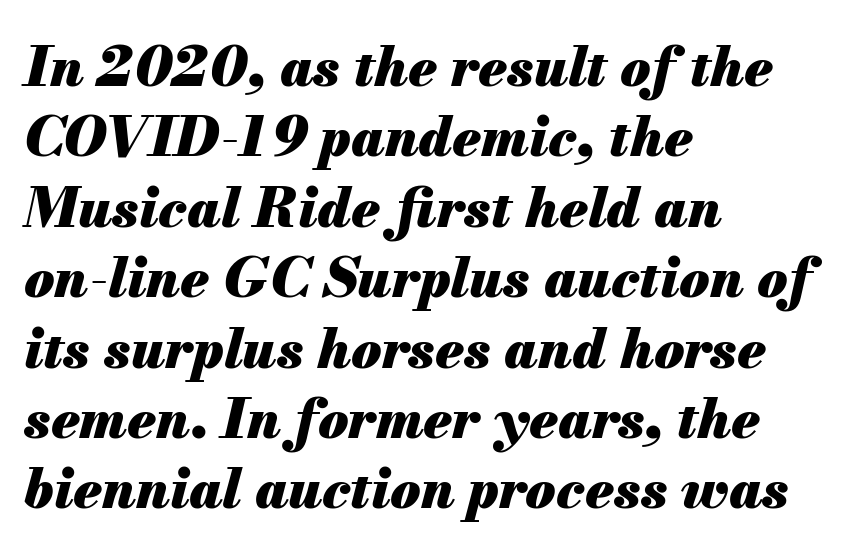
The image shows 55 px heavy type, italic (leaning right); set left-aligned, normal line spacing (1.28x), normal letter spacing, not underlined; medium stroke contrast and a small x-height.
